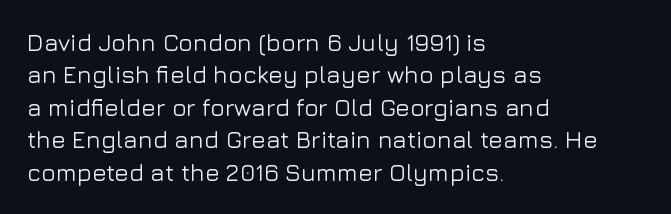
Q: Is the text italic (slanted)? A: No, it is upright.
Q: Is the text underlined? A: No.
Q: How is the paragraph aligned? A: Left-aligned.
Q: Is the spacing between letters normal or unusually wide? A: Normal.
Q: Is the spacing between lines tight, normal or loose? A: Normal.
